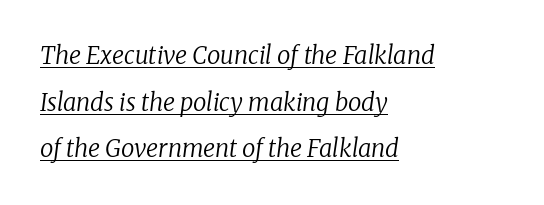
Rows of type keep a wide berth in the vertical direction. Stroke mass is kept to a normal reading level or below. The ragged edge is on the right, which tells us the setting is flush left. This is oblique type, the kind used for emphasis or titles. The horizontal fit of the characters is conventional and even.
